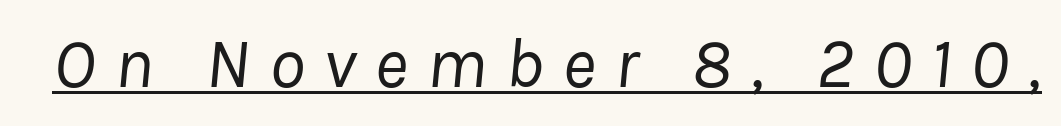
Q: Is the text bold? A: No.
Q: Is the text italic (slanted)? A: Yes, it leans right by about 8 degrees.
Q: Is the text underlined? A: Yes.
Q: Is the spacing between letters normal or unusually wide? A: Unusually wide.
Q: Width (condensed, normal, or wide)? A: Normal.
Q: Stroke contrast? A: Low.
Q: x-height? A: Medium.
Q: Monospaced? A: No.
